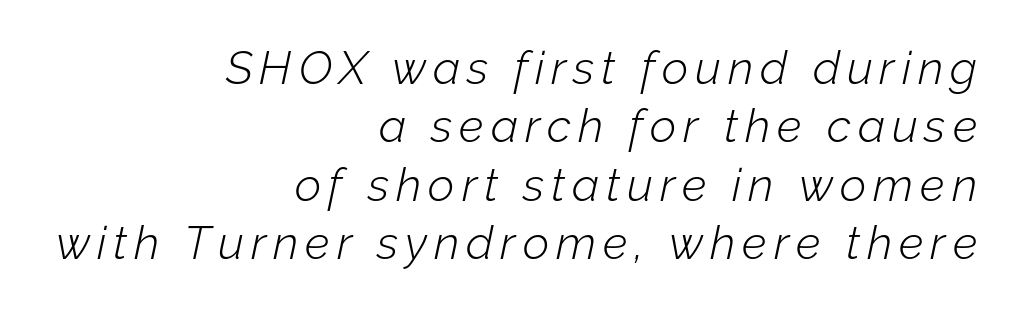
{"italic": "yes", "lean": "right", "slant_degrees": 12, "bold": "no", "weight": "light", "width": "normal", "stroke_contrast": "low", "x_height": "medium", "monospaced": "no", "underline": "no", "align": "right", "line_spacing": "normal", "line_spacing_ratio": 1.27, "glyph_px": 46}
